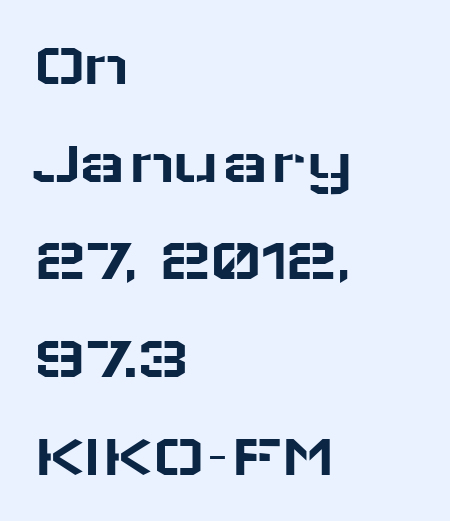
The paragraph has a hard left edge and a soft right edge. These lines were composed using upright roman letters. Looks like regular typesetting: each glyph gets only the width it needs. The lines sit at an ordinary, default distance from one another. The foot of each line stays bare and open. Each letter's strokes conclude bluntly, with no projecting serifs.
